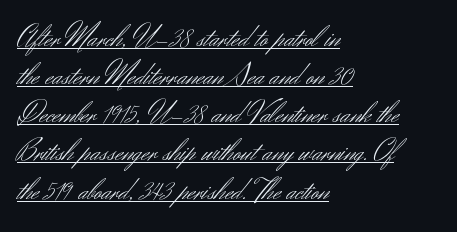
Q: Is the text bold? A: No.
Q: Is the text italic (slanted)? A: Yes.
Q: Is the typeface a serif or a sans-serif typeface? A: Sans-serif.
Q: Is the text underlined? A: Yes.
Q: How is the paragraph aligned? A: Left-aligned.
Q: Is the spacing between letters normal or unusually wide? A: Normal.
Q: Width (condensed, normal, or wide)? A: Normal.
Q: Stroke contrast? A: Medium.
Q: x-height? A: Small.
Q: Monospaced? A: No.
